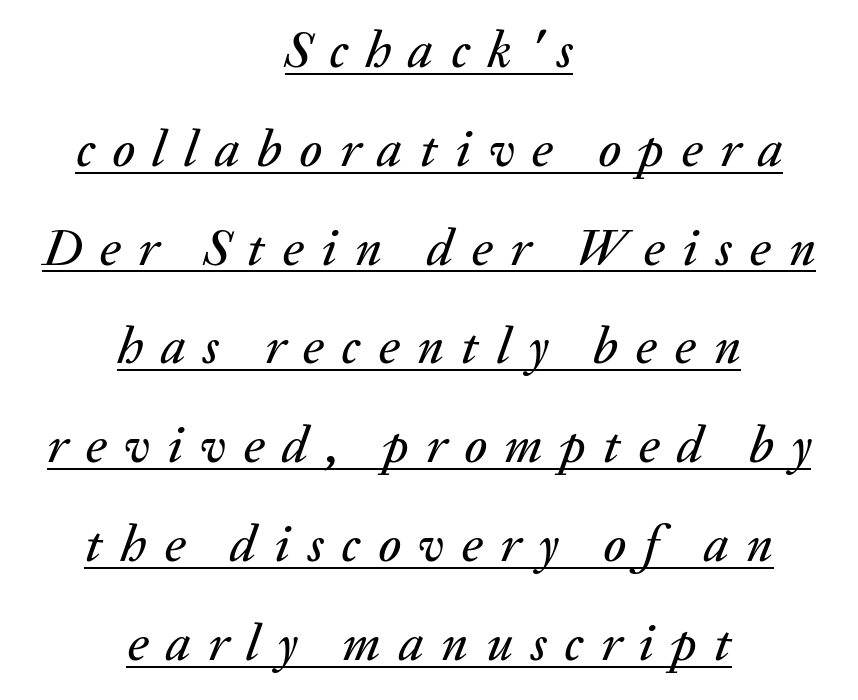
The image shows 52 px text type, italic (leaning right); set centered, loose line spacing (1.9x), unusually wide letter spacing (+0.34 em), underlined; medium stroke contrast and a medium x-height.
